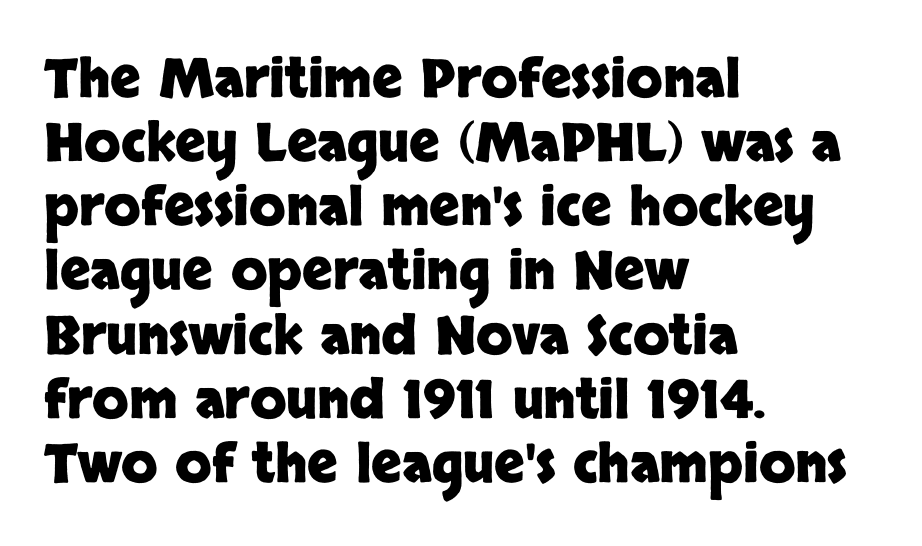
The image shows 53 px heavy sans-serif type, upright; set left-aligned, line spacing 1.21x, normal letter spacing, not underlined; low stroke contrast and a large x-height.
